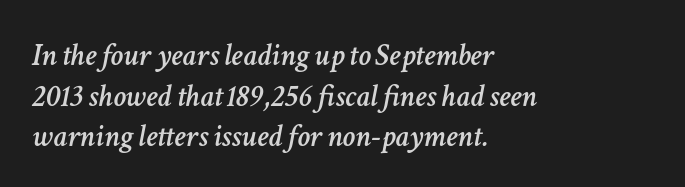
Words appear dense and cohesive because spacing is normal. Each letter keeps its own natural width here, so spacing adapts to shape. Every row of glyphs begins at an identical x-position on the left. Baseline-to-baseline distance is the conventional proportion of letter height. Each row of text sits above clean, open space.
